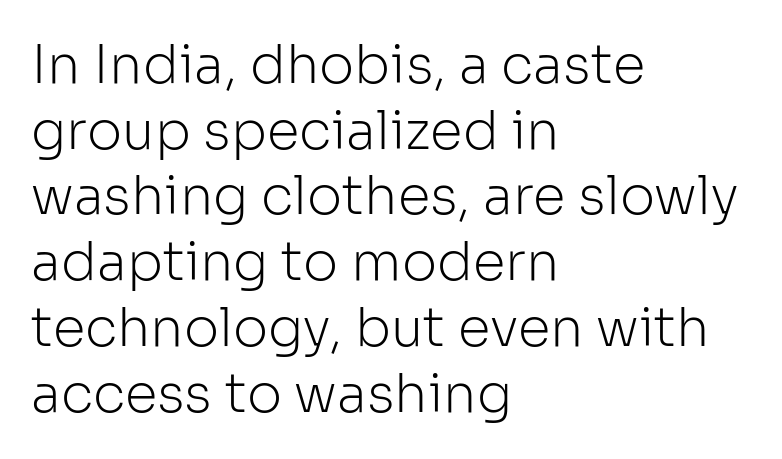
Q: Is the text bold? A: No.
Q: Is the text italic (slanted)? A: No, it is upright.
Q: Is the typeface a serif or a sans-serif typeface? A: Sans-serif.
Q: Is the text underlined? A: No.
Q: How is the paragraph aligned? A: Left-aligned.
Q: Is the spacing between letters normal or unusually wide? A: Normal.
Q: Width (condensed, normal, or wide)? A: Normal.
Q: Stroke contrast? A: Low.
Q: x-height? A: Medium.
Q: Monospaced? A: No.
